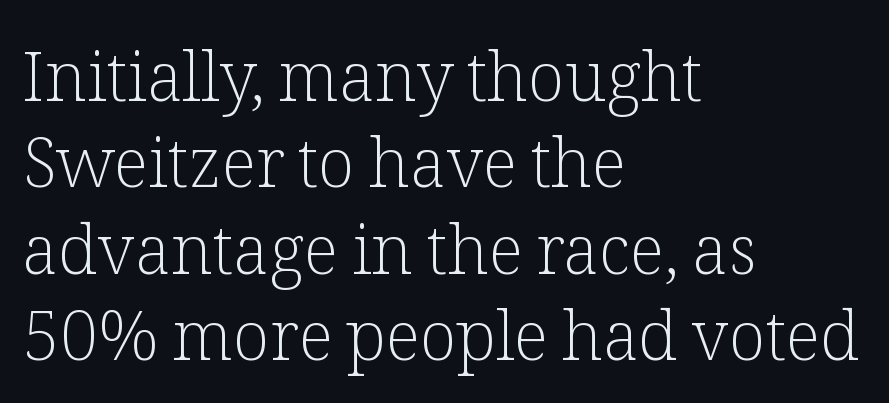
{"serif": "yes", "italic": "no", "bold": "no", "weight": "light", "width": "normal", "stroke_contrast": "low", "x_height": "medium", "monospaced": "no", "underline": "no", "align": "left", "line_spacing": "normal", "line_spacing_ratio": 1.27, "letter_spacing": "normal", "letter_spacing_em": 0.0, "glyph_px": 68}
